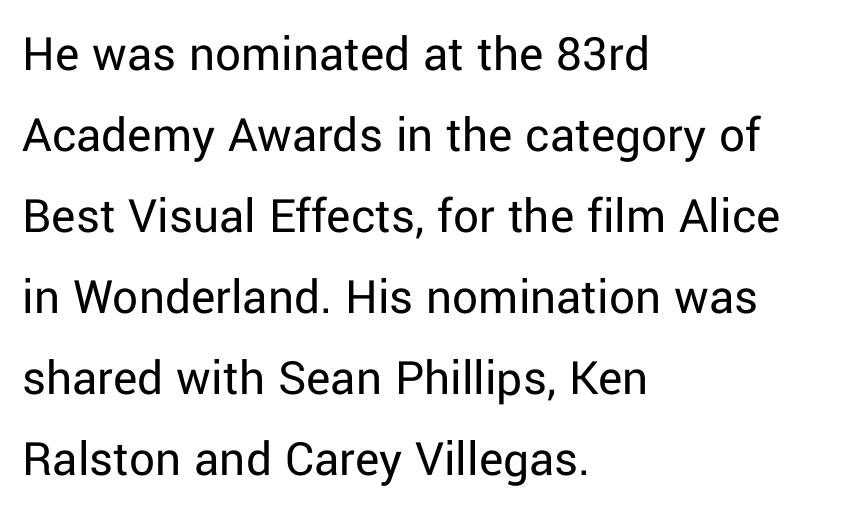
The image shows 51 px regular-weight sans-serif type, upright; set left-aligned, normal line spacing (1.59x), normal letter spacing, not underlined; low stroke contrast and a medium x-height.
